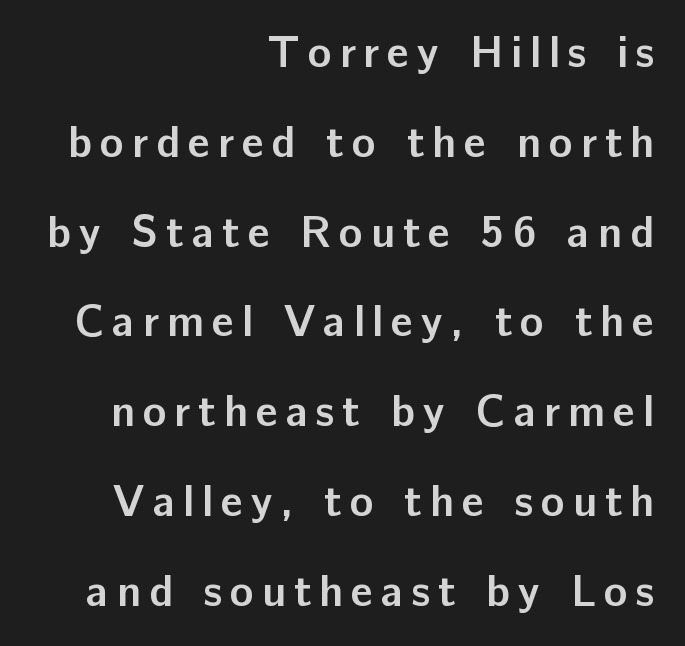
{"serif": "no", "italic": "no", "bold": "yes", "weight": "semibold", "width": "normal", "stroke_contrast": "low", "x_height": "medium", "monospaced": "no", "underline": "no", "align": "right", "line_spacing": "loose", "line_spacing_ratio": 2.04, "glyph_px": 44}
